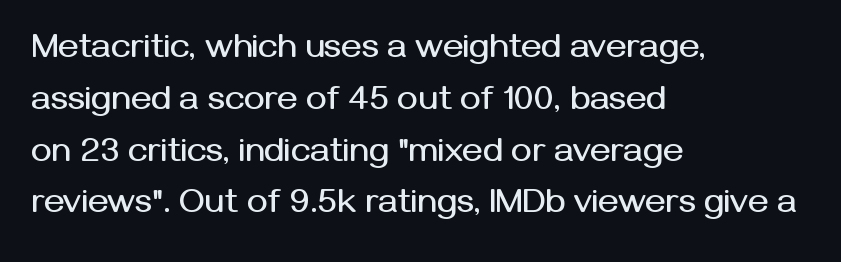
Q: Is the text italic (slanted)? A: No, it is upright.
Q: Is the typeface a serif or a sans-serif typeface? A: Sans-serif.
Q: Is the text underlined? A: No.
Q: How is the paragraph aligned? A: Left-aligned.
Q: Is the spacing between letters normal or unusually wide? A: Normal.
Q: Is the spacing between lines tight, normal or loose? A: Normal.
Q: Width (condensed, normal, or wide)? A: Normal.
Q: Stroke contrast? A: Medium.
Q: x-height? A: Medium.
Q: Monospaced? A: No.
